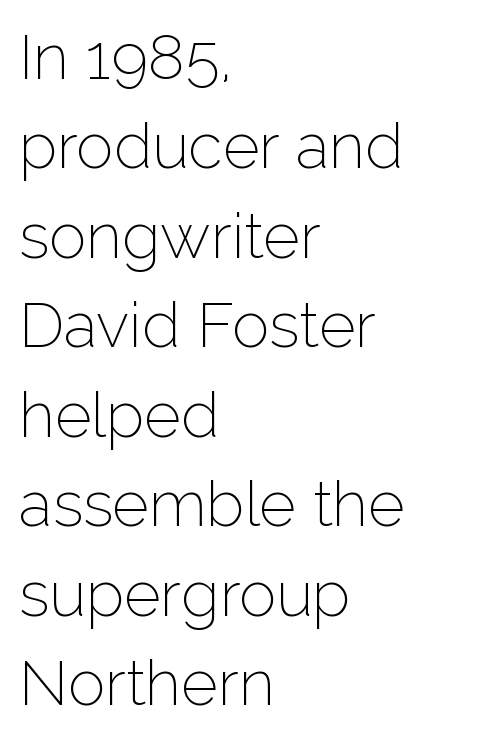
The image shows 63 px thin sans-serif type, upright; set left-aligned, normal line spacing (1.42x), normal letter spacing, not underlined; low stroke contrast and a medium x-height.
